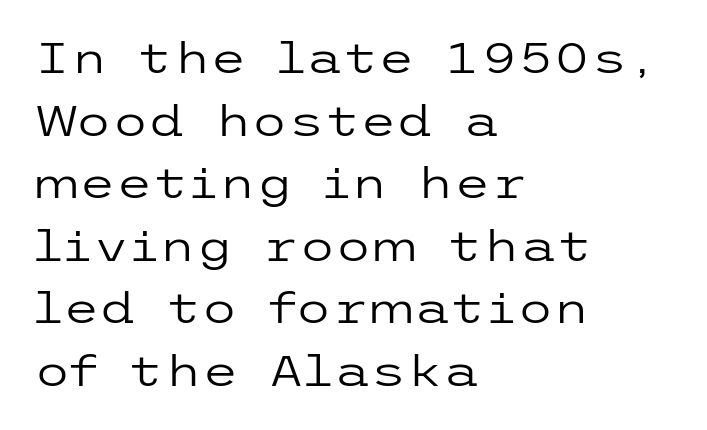
Every character sits straight up, as roman type does. Layout note: lines flush left. Lines of text with bare space underneath. I'd call this a sans setting — the letters go barefoot.
